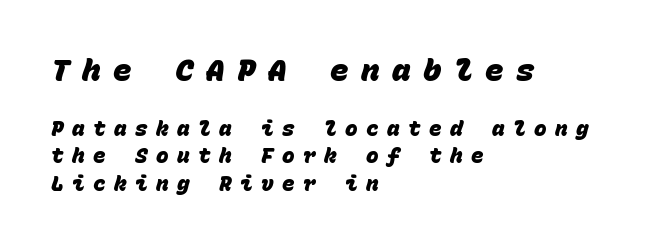
Q: Is the text bold? A: Yes.
Q: Is the typeface a serif or a sans-serif typeface? A: Sans-serif.
Q: Is the text underlined? A: No.
Q: How is the paragraph aligned? A: Left-aligned.
Q: Is the spacing between letters normal or unusually wide? A: Unusually wide.
Q: Is the spacing between lines tight, normal or loose? A: Normal.
Q: Which block of text is set in a larger size, the first (top) or the second (bottom)? A: The first (top) one.
Q: Width (condensed, normal, or wide)? A: Normal.
Q: Stroke contrast? A: Low.
Q: x-height? A: Large.
Q: Monospaced? A: Yes.
